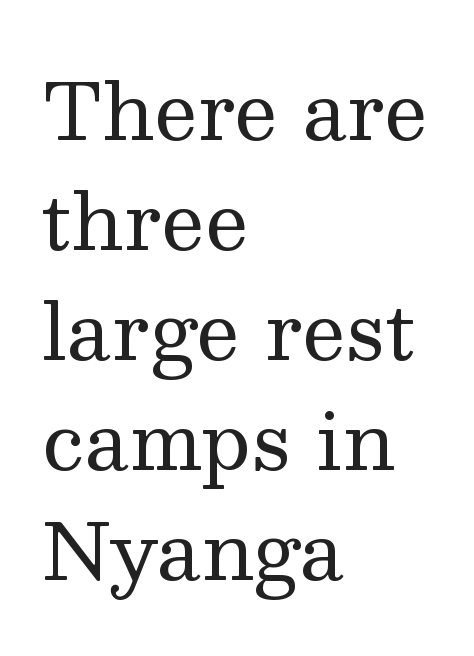
Q: Is the text bold? A: No.
Q: Is the text italic (slanted)? A: No, it is upright.
Q: Is the typeface a serif or a sans-serif typeface? A: Serif.
Q: Is the text underlined? A: No.
Q: How is the paragraph aligned? A: Left-aligned.
Q: Is the spacing between letters normal or unusually wide? A: Normal.
Q: Is the spacing between lines tight, normal or loose? A: Normal.
Q: Width (condensed, normal, or wide)? A: Normal.
Q: Stroke contrast? A: Medium.
Q: x-height? A: Medium.
Q: Monospaced? A: No.
